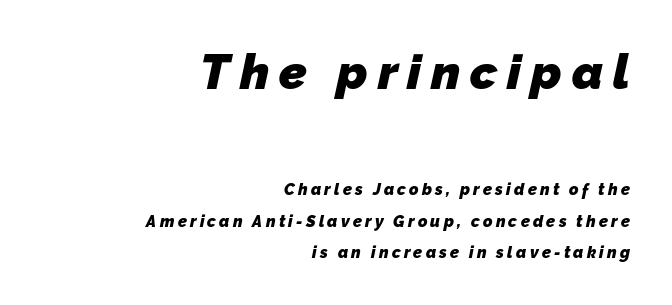
Q: Is the text bold? A: Yes.
Q: Is the typeface a serif or a sans-serif typeface? A: Sans-serif.
Q: Is the text underlined? A: No.
Q: How is the paragraph aligned? A: Right-aligned.
Q: Is the spacing between letters normal or unusually wide? A: Unusually wide.
Q: Is the spacing between lines tight, normal or loose? A: Loose.
Q: Which block of text is set in a larger size, the first (top) or the second (bottom)? A: The first (top) one.
Q: Width (condensed, normal, or wide)? A: Normal.
Q: Stroke contrast? A: Low.
Q: x-height? A: Medium.
Q: Monospaced? A: No.
